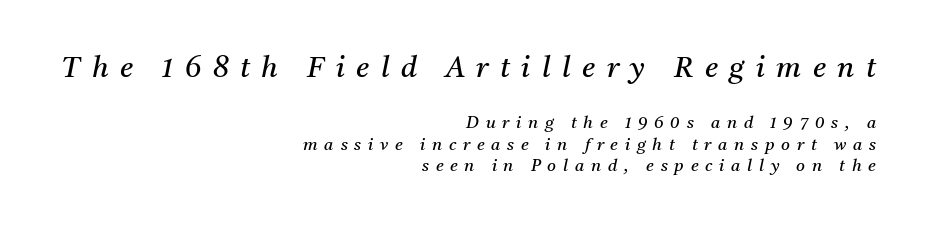
Q: Is the text bold? A: No.
Q: Is the text italic (slanted)? A: Yes, it leans right by about 11 degrees.
Q: Is the typeface a serif or a sans-serif typeface? A: Serif.
Q: Is the text underlined? A: No.
Q: How is the paragraph aligned? A: Right-aligned.
Q: Is the spacing between letters normal or unusually wide? A: Unusually wide.
Q: Is the spacing between lines tight, normal or loose? A: Normal.
Q: Which block of text is set in a larger size, the first (top) or the second (bottom)? A: The first (top) one.
Q: Width (condensed, normal, or wide)? A: Normal.
Q: Stroke contrast? A: Medium.
Q: x-height? A: Medium.
Q: Monospaced? A: No.
